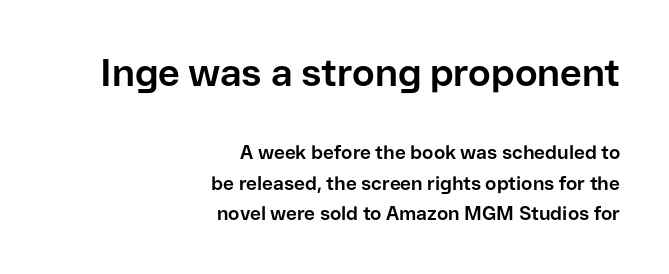
Note: larger setting up top, smaller setting below. Horizontal bands of white between lines are of average thickness. Teacher's note: observe the even right margin — that is flush-right alignment. These words are printed bold, with thick strokes throughout.
